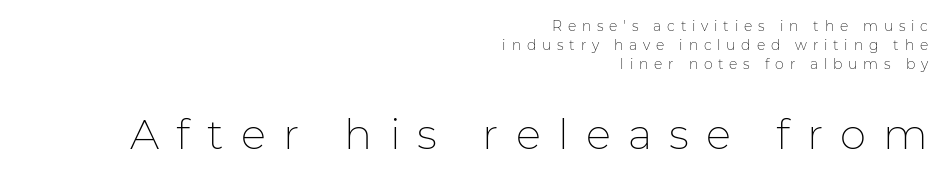
Q: Is the text bold? A: No.
Q: Is the text italic (slanted)? A: No, it is upright.
Q: Is the typeface a serif or a sans-serif typeface? A: Sans-serif.
Q: Is the text underlined? A: No.
Q: How is the paragraph aligned? A: Right-aligned.
Q: Is the spacing between letters normal or unusually wide? A: Unusually wide.
Q: Is the spacing between lines tight, normal or loose? A: Normal.
Q: Which block of text is set in a larger size, the first (top) or the second (bottom)? A: The second (bottom) one.
Q: Width (condensed, normal, or wide)? A: Normal.
Q: Stroke contrast? A: Low.
Q: x-height? A: Medium.
Q: Monospaced? A: No.
